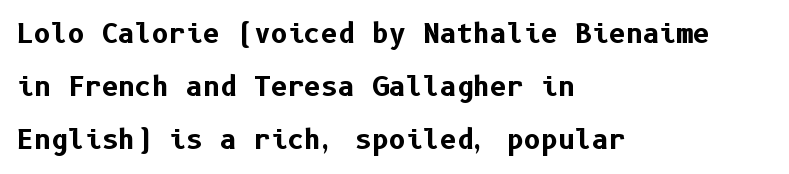
These lines keep a tight, regular rhythm from letter to letter. Each row of text sits above clean, open space. Reading down the block, your eye returns to a fixed left position each line. Style check: upright. Students, observe: this is what heavily led, spacious text looks like. The strokes are fattened all the way to bold.
